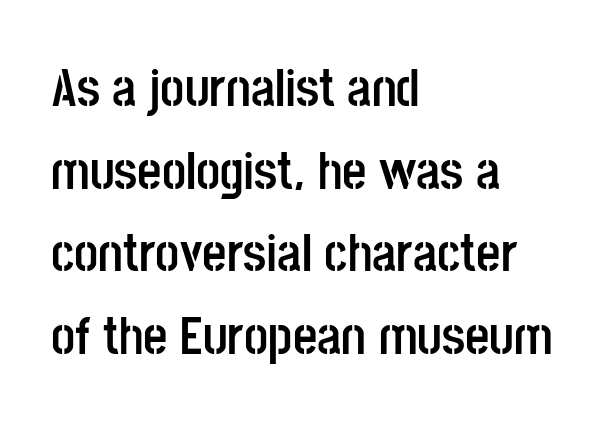
{"serif": "no", "italic": "no", "bold": "yes", "weight": "semibold", "width": "condensed", "stroke_contrast": "low", "x_height": "large", "monospaced": "no", "underline": "no", "align": "left", "line_spacing": "normal", "line_spacing_ratio": 1.56, "letter_spacing": "normal", "letter_spacing_em": 0.0, "glyph_px": 53}
